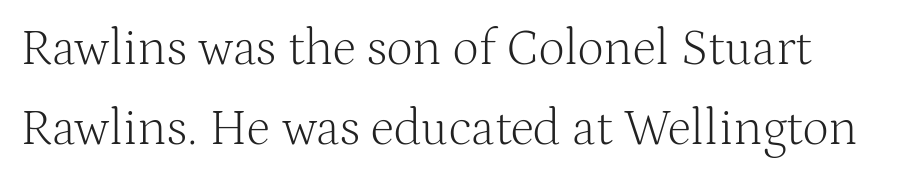
Proportional: the letters do not fall into vertical columns. A student would call this left alignment; a typographer would say flush left, rag right. Check the space under the baseline: it is left empty. What kind of face is this? One with serifs. Ascenders rise straight up at ninety degrees. The space between consecutive lines is moderate.
